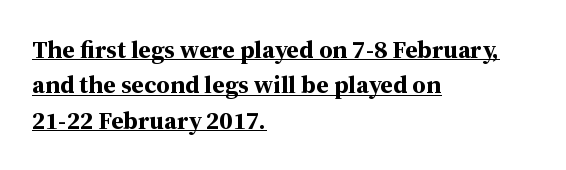
Typographic density is high because the face is bold. Compared with typical paragraphs, the rows here are spaced about the same. Spacing between characters is what you'd get straight out of the box. Does a line run under the words? Yes, clearly. A classic flush-left, rag-right setting is used for this passage.
